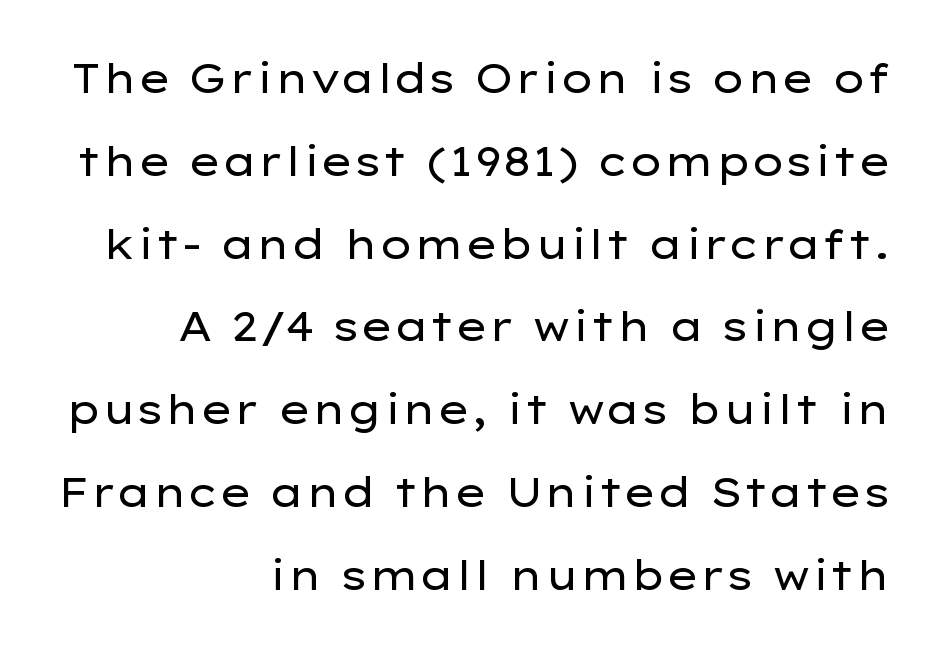
The rendering uses a large line-height, opening up the rows. Quick note: underline off. Characters remain perfectly vertical along every line. Between one letter and the next there's only the usual sliver of space. Character widths vary here, with narrow letters taking less room than wide ones.
